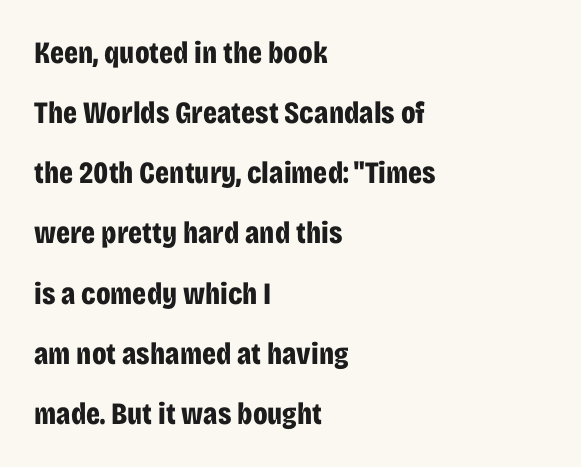
Think of a printed novel: that variable character pitch is what you see here. If you drew a line through each stem, it would be perfectly vertical. These lines stand farther apart than default settings would place them. Does the weight exceed regular? Yes, all the way to bold.
